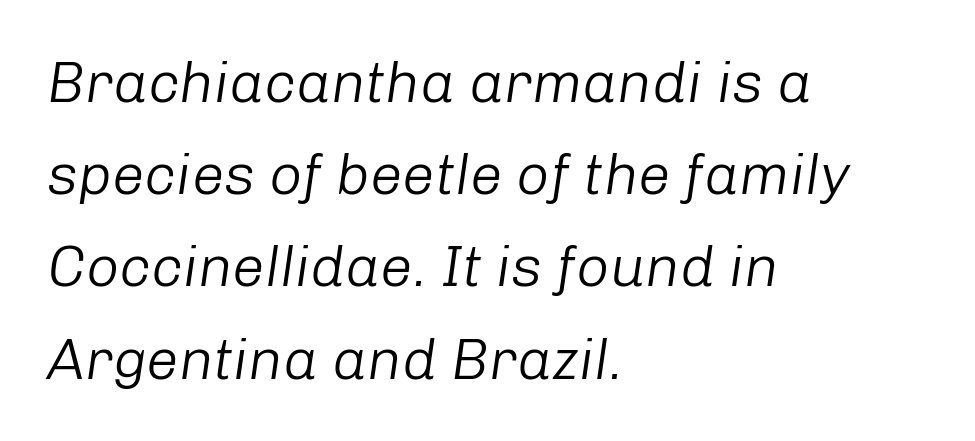
{"italic": "yes", "lean": "right", "slant_degrees": 8, "bold": "no", "weight": "light", "width": "normal", "stroke_contrast": "low", "x_height": "medium", "monospaced": "no", "underline": "no", "align": "left", "line_spacing": "normal", "line_spacing_ratio": 1.59, "letter_spacing": "normal", "letter_spacing_em": 0.0, "glyph_px": 58}
